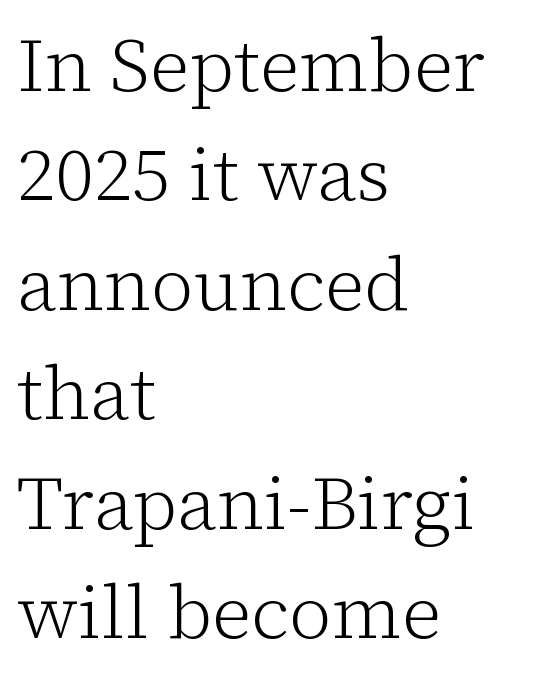
Q: Is the text bold? A: No.
Q: Is the text italic (slanted)? A: No, it is upright.
Q: Is the typeface a serif or a sans-serif typeface? A: Serif.
Q: Is the text underlined? A: No.
Q: How is the paragraph aligned? A: Left-aligned.
Q: Is the spacing between letters normal or unusually wide? A: Normal.
Q: Is the spacing between lines tight, normal or loose? A: Normal.
Q: Width (condensed, normal, or wide)? A: Normal.
Q: Stroke contrast? A: Low.
Q: x-height? A: Medium.
Q: Monospaced? A: No.
